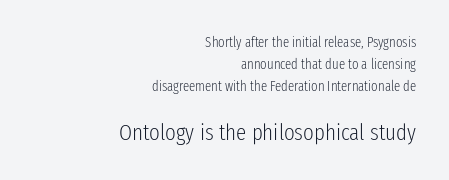
Q: Is the text bold? A: No.
Q: Is the text italic (slanted)? A: No, it is upright.
Q: Is the text underlined? A: No.
Q: How is the paragraph aligned? A: Right-aligned.
Q: Is the spacing between letters normal or unusually wide? A: Normal.
Q: Is the spacing between lines tight, normal or loose? A: Normal.
Q: Which block of text is set in a larger size, the first (top) or the second (bottom)? A: The second (bottom) one.
